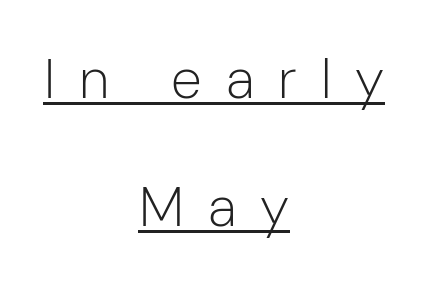
Unlike a traditional serif, this face leaves its strokes unadorned. The type is letterspaced generously, with wide tracking. A typesetter would call this proportional, since set widths differ per character. The rendered words wear a rule along their underside. Stems and bowls with no extra thickness — not bold. Notice the wide empty band between every row — that's loose leading.
